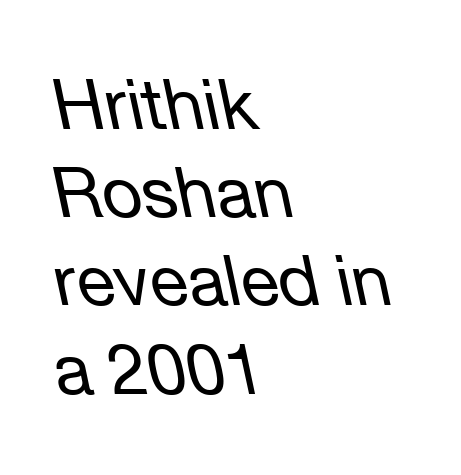
The image shows 70 px regular-weight type, italic (leaning left); set left-aligned, normal line spacing (1.26x), normal letter spacing, not underlined; low stroke contrast and a medium x-height.
